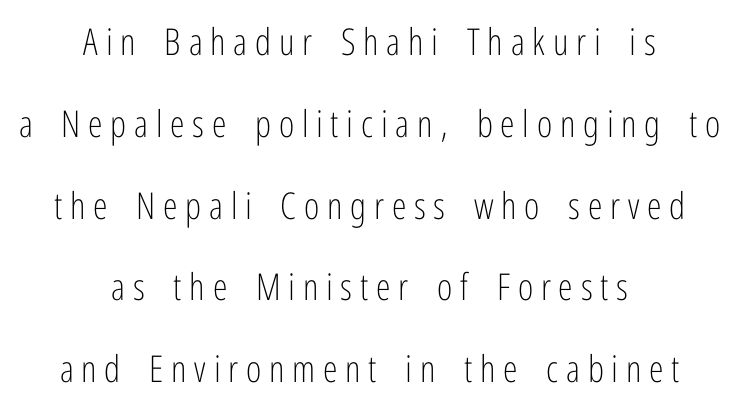
{"serif": "no", "italic": "no", "bold": "no", "weight": "light", "width": "condensed", "stroke_contrast": "low", "x_height": "medium", "monospaced": "no", "underline": "no", "align": "center", "line_spacing": "loose", "line_spacing_ratio": 2.21, "letter_spacing": "wide", "letter_spacing_em": 0.21, "glyph_px": 37}
